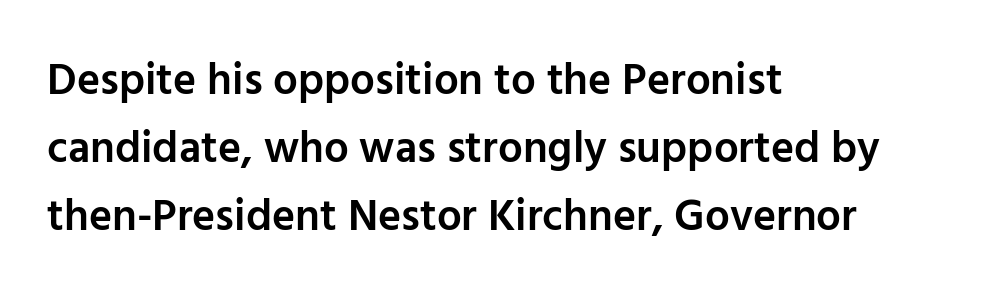
The image shows 44 px semibold sans-serif type, upright; set left-aligned, normal line spacing (1.55x), normal letter spacing, not underlined; low stroke contrast and a medium x-height.
